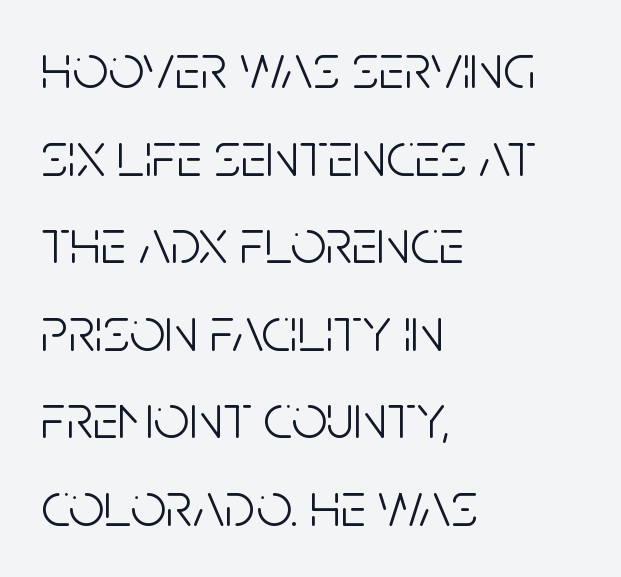
The space beneath each line is pristine and unruled. Think standard paragraph weight, or any step lighter than that. This is roman type, the default non-slanted kind. Look at the tracking — it's just the regular setting, nothing added. I'd call this a sans setting — the letters go barefoot. This block has exactly the height ordinary leading produces.
